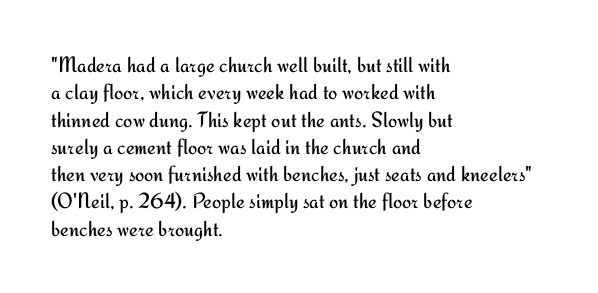
Q: Is the text bold? A: No.
Q: Is the text italic (slanted)? A: No, it is upright.
Q: Is the text underlined? A: No.
Q: How is the paragraph aligned? A: Left-aligned.
Q: Is the spacing between letters normal or unusually wide? A: Normal.
